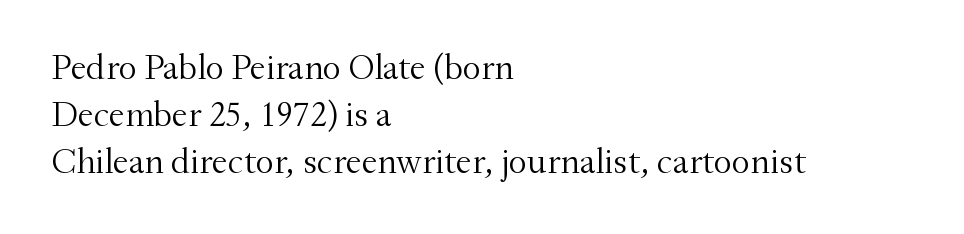
These lines stack with their left ends in a neat column. Italic? Not at all — the glyphs are vertical. In terms of letterform style, serifs are clearly present. The font is comparable to plain body text, perhaps lighter.
